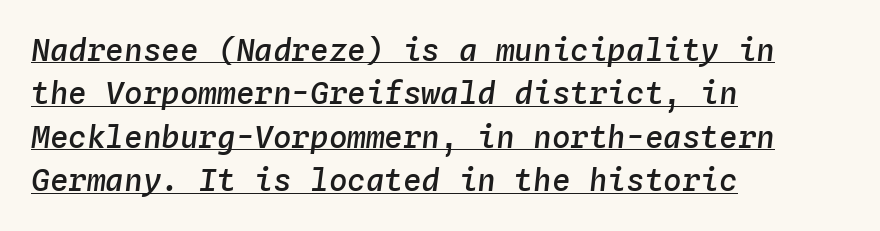
{"italic": "yes", "lean": "right", "slant_degrees": 4, "bold": "semi", "weight": "semibold", "width": "normal", "stroke_contrast": "low", "x_height": "medium", "monospaced": "yes", "underline": "yes", "align": "left", "line_spacing": "normal", "line_spacing_ratio": 1.4, "letter_spacing": "normal", "letter_spacing_em": 0.0, "glyph_px": 31}
